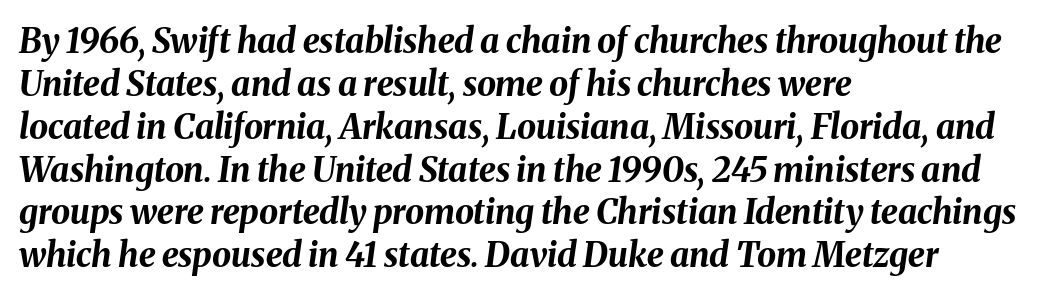
The image shows 34 px bold type, italic (leaning right); set left-aligned, normal line spacing (1.26x), normal letter spacing, not underlined; medium stroke contrast and a medium x-height.
